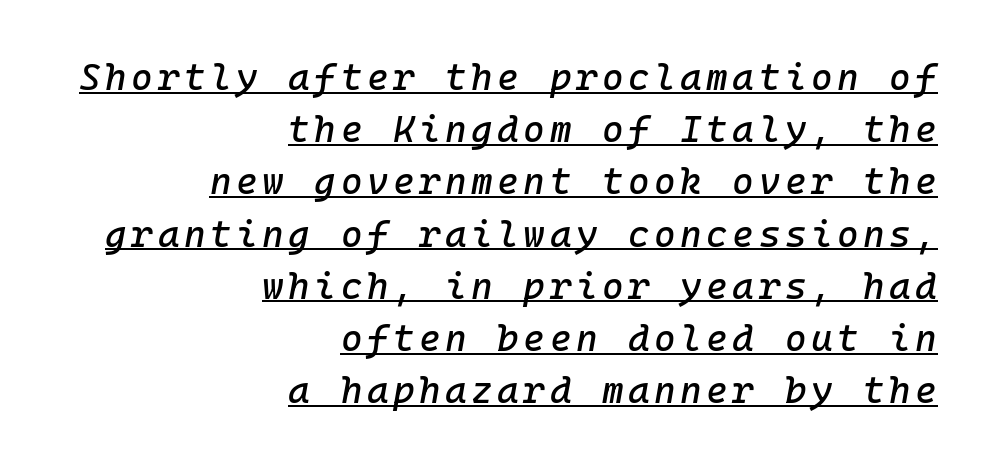
{"italic": "yes", "lean": "right", "slant_degrees": 10, "width": "normal", "stroke_contrast": "low", "x_height": "medium", "underline": "yes", "align": "right", "line_spacing": "normal", "line_spacing_ratio": 1.41, "glyph_px": 37}
